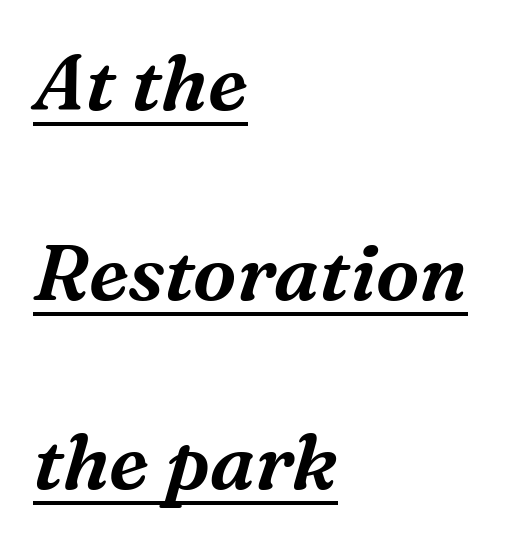
{"serif": "yes", "italic": "yes", "lean": "right", "slant_degrees": 16, "width": "normal", "stroke_contrast": "medium", "x_height": "medium", "monospaced": "no", "underline": "yes", "align": "left", "line_spacing": "loose", "line_spacing_ratio": 2.43, "letter_spacing": "normal", "letter_spacing_em": 0.0, "glyph_px": 78}
